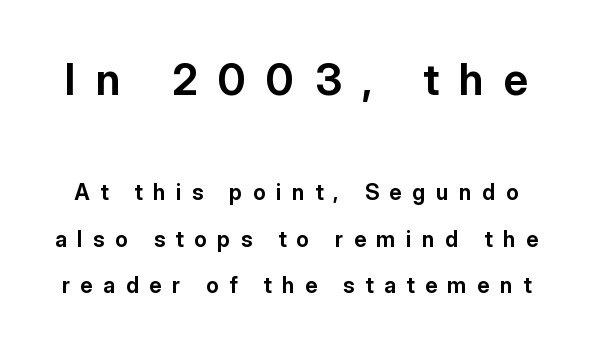
The image shows 43 px bold sans-serif type, upright; set loose line spacing (2.11x), unusually wide letter spacing (+0.48 em), not underlined; the first (top) block is 1.95x larger; low stroke contrast and a medium x-height.
